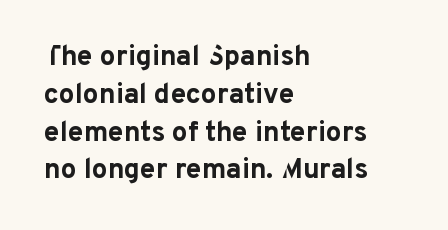
{"serif": "no", "italic": "no", "bold": "yes", "weight": "bold", "width": "normal", "stroke_contrast": "low", "x_height": "medium", "monospaced": "no", "underline": "no", "align": "left", "line_spacing": "normal", "line_spacing_ratio": 1.35, "letter_spacing": "normal", "letter_spacing_em": 0.0, "glyph_px": 28}
